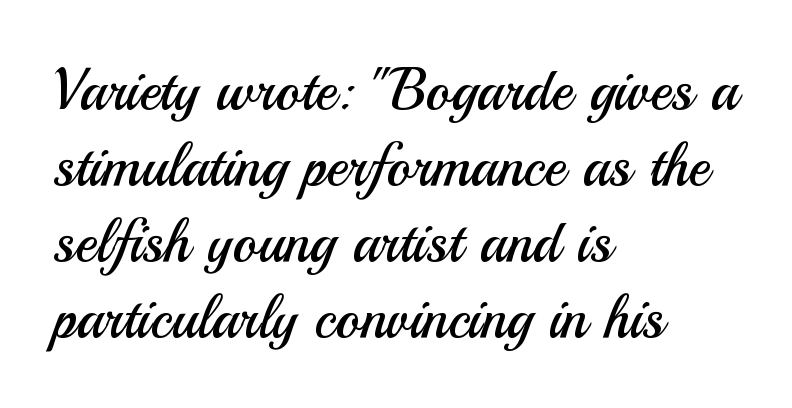
The image shows 58 px regular-weight sans-serif type; set left-aligned, normal line spacing (1.31x), normal letter spacing, not underlined; medium stroke contrast and a small x-height.
